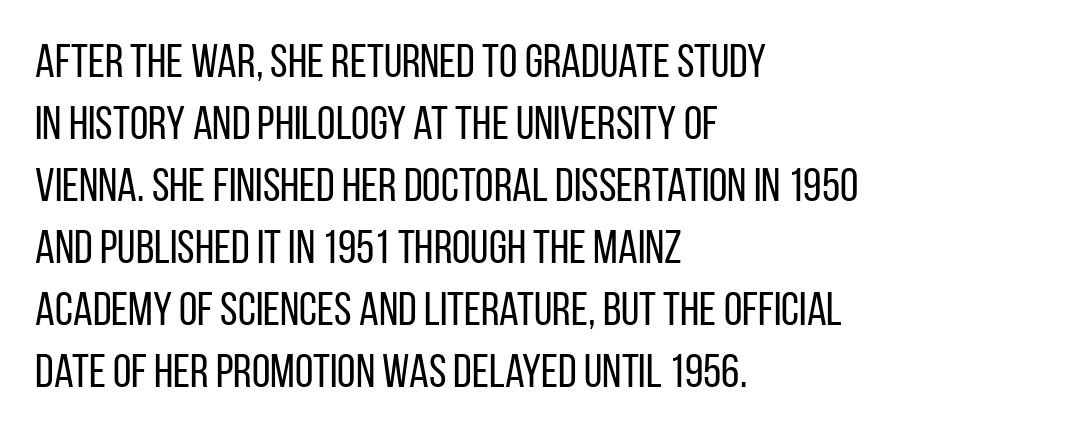
{"serif": "no", "italic": "no", "bold": "no", "weight": "regular", "width": "condensed", "stroke_contrast": "low", "x_height": "large", "monospaced": "no", "underline": "no", "align": "left", "line_spacing": "normal", "line_spacing_ratio": 1.32, "letter_spacing": "normal", "letter_spacing_em": 0.0, "glyph_px": 47}
